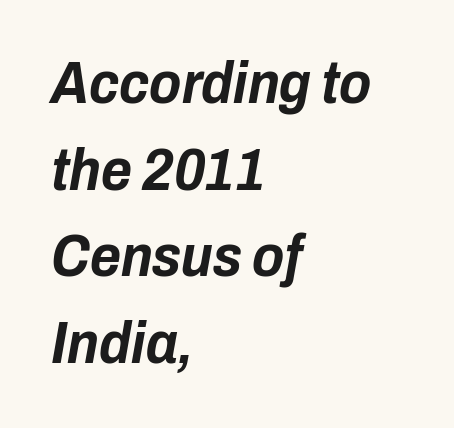
The image shows 59 px bold, condensed type, italic (leaning right); set left-aligned, normal line spacing (1.47x), normal letter spacing, not underlined; low stroke contrast and a medium x-height.
